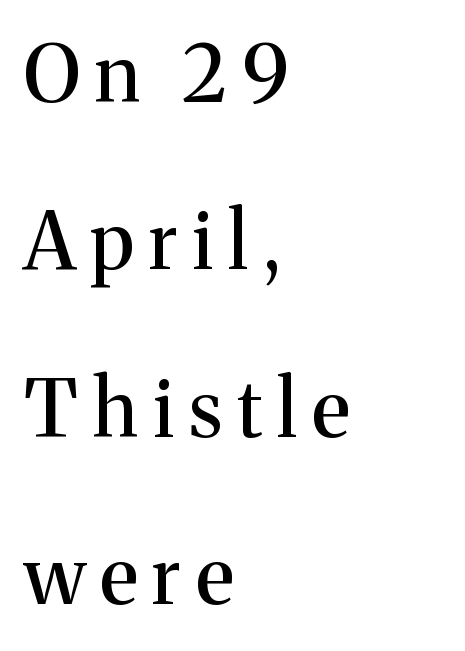
The image shows 79 px serif type, upright; set left-aligned, loose line spacing (2.12x), not underlined; medium stroke contrast and a medium x-height.
